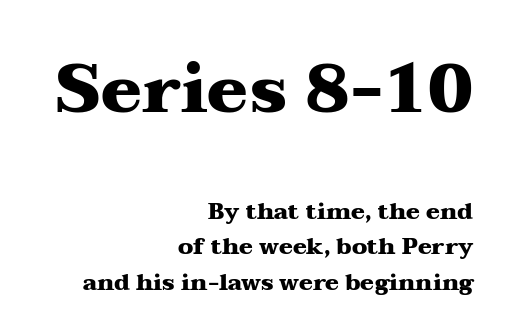
Look at the stroke-to-counter ratio: heavy, a bold. Posture: straight, roman, zero tilt. If you drew a ruler down the right edge, every line would touch it. Visually, the top section dominates because its glyphs are scaled up.
